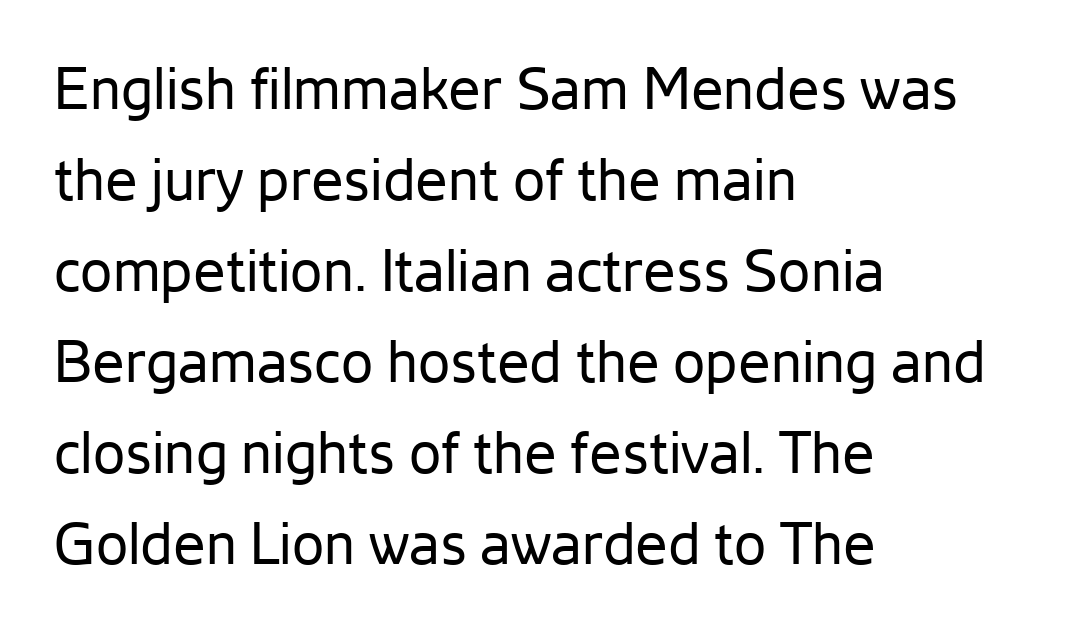
Character widths vary here, with narrow letters taking less room than wide ones. Descenders hang freely into open space. Tracking value appears to be zero — textbook default spacing. The designer went with a sans here, leaving each stem footless. In terms of leading, this rendering sits right in the middle.
